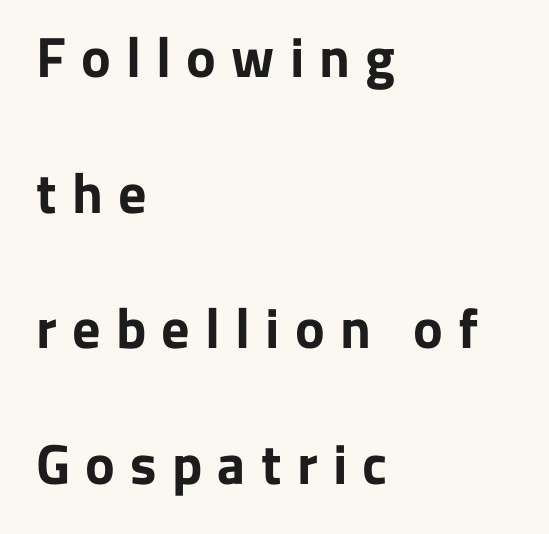
In terms of weight, the rendering is a true, heavy bold. You could not count columns in this text — the font is proportionally spaced. Here the glyphs are tracked loosely, breaking word shapes into spaced letters. Rows of type keep a wide berth in the vertical direction. The rendering anchors every line to the left-hand side. Observe the absence of serifs on each vertical stroke in this sample.
